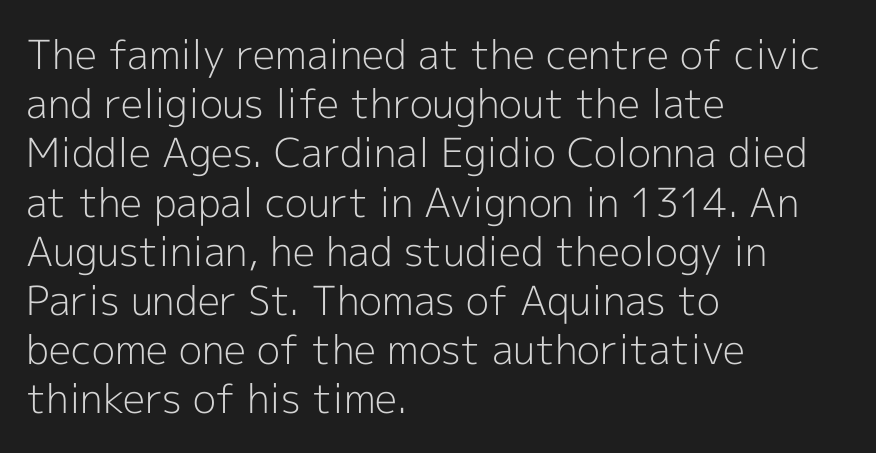
All the whitespace from short lines collects on the right. In terms of letterform style, serifs are entirely absent. Type without underlining. Posture: straight, roman, zero tilt.
